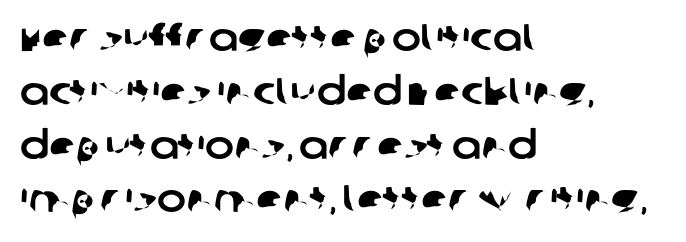
Q: Is the typeface a serif or a sans-serif typeface? A: Sans-serif.
Q: Is the text underlined? A: No.
Q: How is the paragraph aligned? A: Left-aligned.
Q: Is the spacing between letters normal or unusually wide? A: Normal.
Q: Is the spacing between lines tight, normal or loose? A: Normal.
Q: Width (condensed, normal, or wide)? A: Normal.
Q: Stroke contrast? A: Low.
Q: x-height? A: Large.
Q: Monospaced? A: No.
